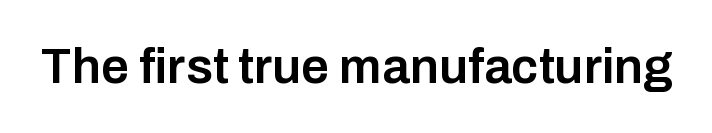
The image shows 50 px semibold sans-serif type, upright; set normal letter spacing, not underlined; low stroke contrast and a medium x-height.
